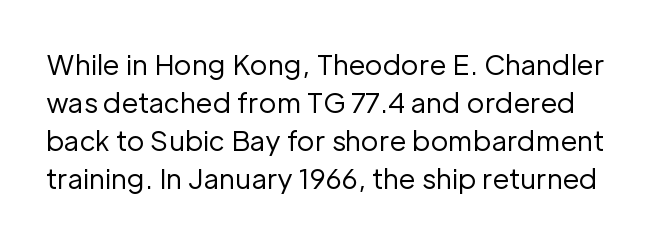
The image shows 27 px text type, upright; set normal line spacing (1.41x), normal letter spacing, not underlined.
